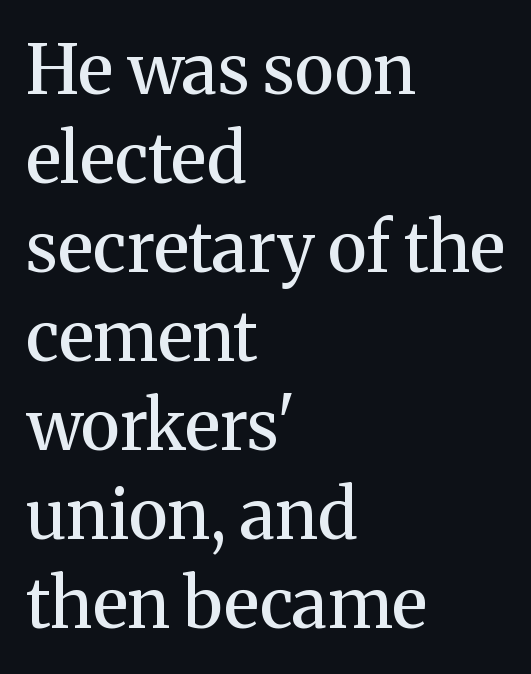
Q: Is the text bold? A: Semi-bold.
Q: Is the text italic (slanted)? A: No, it is upright.
Q: Is the typeface a serif or a sans-serif typeface? A: Serif.
Q: Is the text underlined? A: No.
Q: How is the paragraph aligned? A: Left-aligned.
Q: Is the spacing between letters normal or unusually wide? A: Normal.
Q: Is the spacing between lines tight, normal or loose? A: Normal.
Q: Width (condensed, normal, or wide)? A: Normal.
Q: Stroke contrast? A: Medium.
Q: x-height? A: Medium.
Q: Monospaced? A: No.
